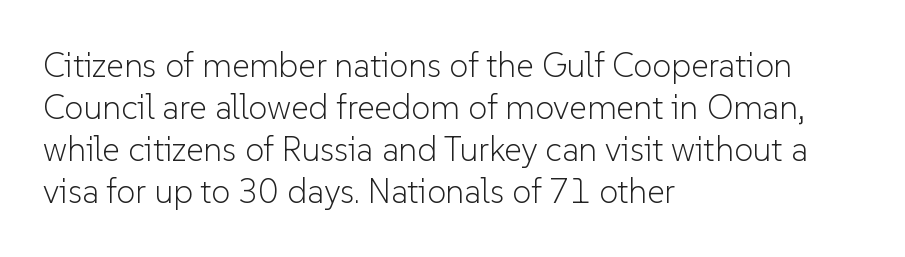
The image shows 34 px light sans-serif type, upright; set left-aligned, line spacing 1.24x, normal letter spacing, not underlined; low stroke contrast and a medium x-height.
